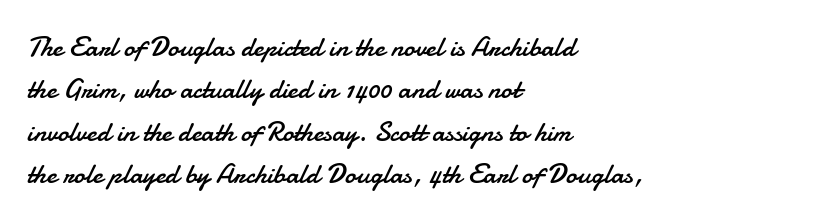
Q: Is the text bold? A: No.
Q: Is the text italic (slanted)? A: Yes.
Q: Is the typeface a serif or a sans-serif typeface? A: Sans-serif.
Q: Is the text underlined? A: No.
Q: How is the paragraph aligned? A: Left-aligned.
Q: Is the spacing between letters normal or unusually wide? A: Normal.
Q: Is the spacing between lines tight, normal or loose? A: Normal.
Q: Width (condensed, normal, or wide)? A: Normal.
Q: Stroke contrast? A: Low.
Q: x-height? A: Small.
Q: Monospaced? A: No.
